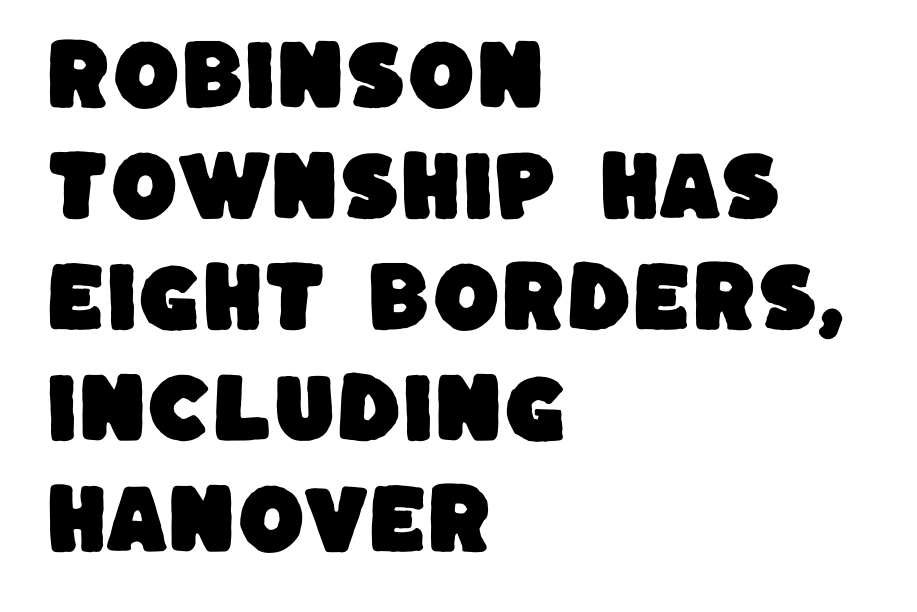
Has an underline been added? It has not. Layout note: lines flush left. Does the leading feel generous? No, just average. Default kerning and tracking; the words read as compact shapes.
